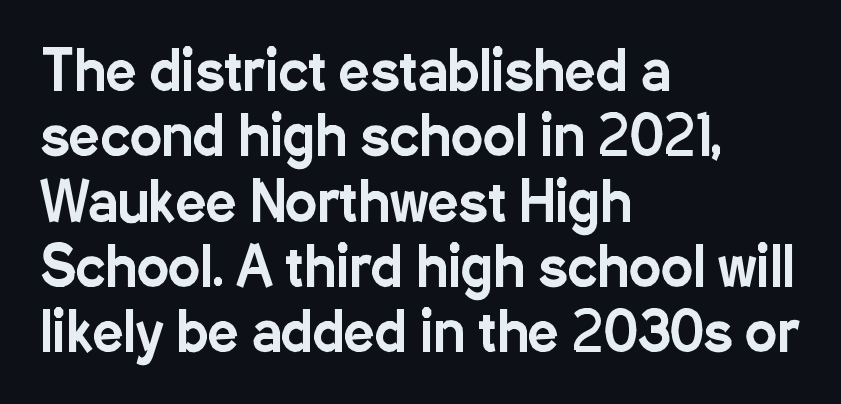
{"serif": "no", "italic": "no", "width": "condensed", "stroke_contrast": "low", "x_height": "medium", "monospaced": "no", "underline": "no", "align": "left", "line_spacing_ratio": 1.21, "letter_spacing": "normal", "letter_spacing_em": 0.0, "glyph_px": 54}
